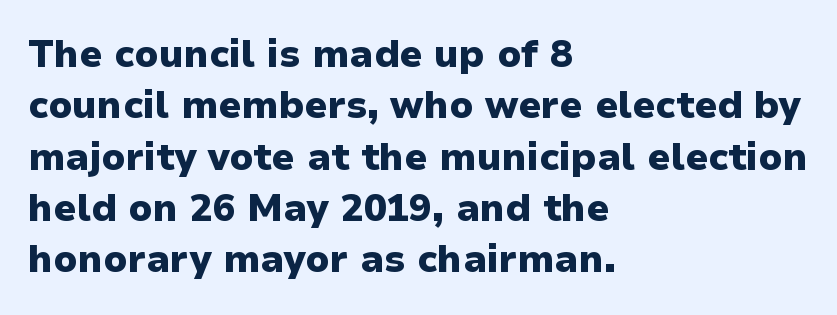
The image shows 38 px heavy sans-serif type, upright; set left-aligned, normal line spacing (1.35x), normal letter spacing, not underlined; low stroke contrast and a medium x-height.
